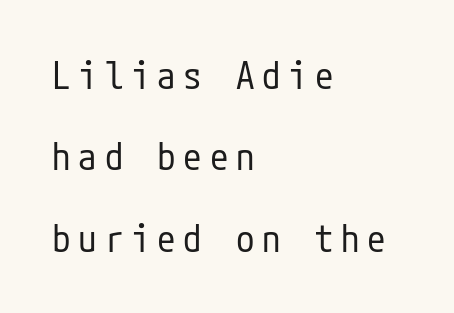
What kind of face is this? One without serifs — a sans. Plain, unruled lines of type. Loose tracking; the words dissolve into strings of separated letters. Characters remain perfectly vertical along every line. Caption: face not bold, strokes unweighted. These lines stand farther apart than default settings would place them.
